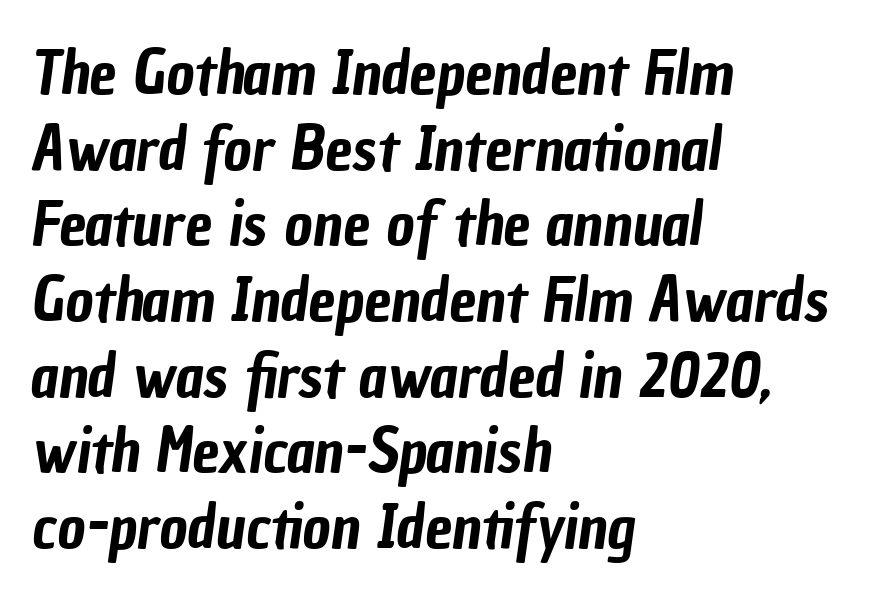
The passage shown is typeset with a sans-serif family. Students, note that the glyphs here touch the page at normal intervals. Underlining? Definitely not there. The rag falls on the right side of this text block. Note the varied advance widths — an 'i' is clearly narrower than an 'm'.
